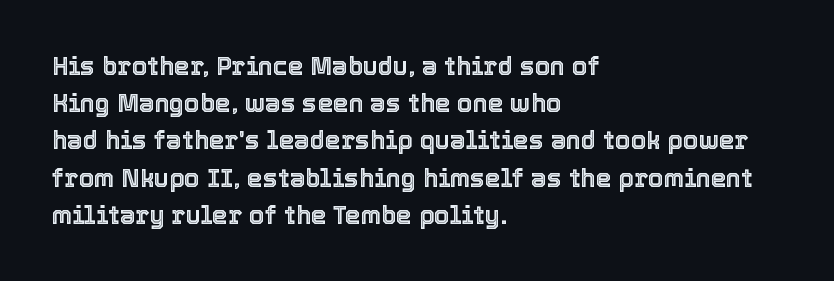
{"italic": "no", "underline": "no", "align": "left", "line_spacing": "normal", "line_spacing_ratio": 1.49, "letter_spacing": "normal", "letter_spacing_em": 0.0, "glyph_px": 25}
